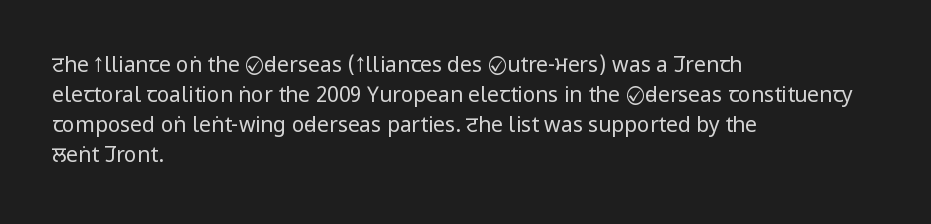
Q: Is the text bold? A: No.
Q: Is the text italic (slanted)? A: No, it is upright.
Q: Is the text underlined? A: No.
Q: How is the paragraph aligned? A: Left-aligned.
Q: Is the spacing between letters normal or unusually wide? A: Normal.
Q: Is the spacing between lines tight, normal or loose? A: Normal.
